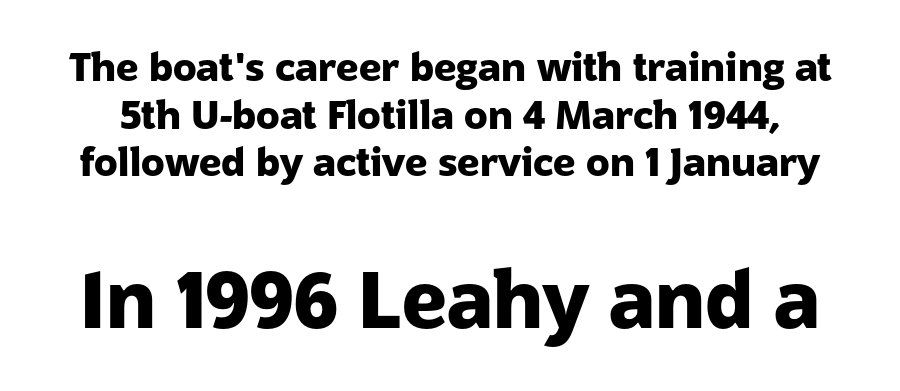
Q: Is the text bold? A: Yes.
Q: Is the text italic (slanted)? A: No, it is upright.
Q: Is the typeface a serif or a sans-serif typeface? A: Sans-serif.
Q: Is the text underlined? A: No.
Q: Is the spacing between letters normal or unusually wide? A: Normal.
Q: Which block of text is set in a larger size, the first (top) or the second (bottom)? A: The second (bottom) one.
Q: Width (condensed, normal, or wide)? A: Normal.
Q: Stroke contrast? A: Low.
Q: x-height? A: Medium.
Q: Monospaced? A: No.
